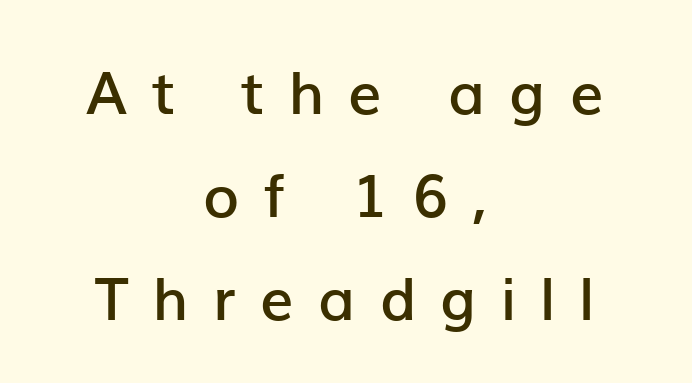
Q: Is the text bold? A: Semi-bold.
Q: Is the text italic (slanted)? A: No, it is upright.
Q: Is the typeface a serif or a sans-serif typeface? A: Sans-serif.
Q: Is the text underlined? A: No.
Q: How is the paragraph aligned? A: Centered.
Q: Is the spacing between letters normal or unusually wide? A: Unusually wide.
Q: Width (condensed, normal, or wide)? A: Normal.
Q: Stroke contrast? A: Low.
Q: x-height? A: Medium.
Q: Monospaced? A: No.
